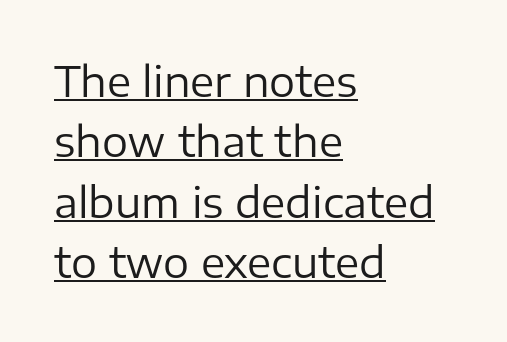
Q: Is the text bold? A: No.
Q: Is the text italic (slanted)? A: No, it is upright.
Q: Is the typeface a serif or a sans-serif typeface? A: Sans-serif.
Q: Is the text underlined? A: Yes.
Q: How is the paragraph aligned? A: Left-aligned.
Q: Is the spacing between letters normal or unusually wide? A: Normal.
Q: Is the spacing between lines tight, normal or loose? A: Normal.
Q: Width (condensed, normal, or wide)? A: Normal.
Q: Stroke contrast? A: Low.
Q: x-height? A: Medium.
Q: Monospaced? A: No.
